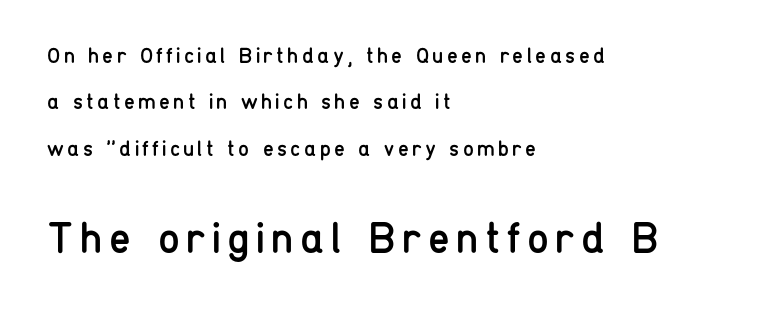
The image shows 44 px regular-weight, condensed sans-serif type, upright; set left-aligned, loose line spacing (2.11x), not underlined; the second (bottom) block is 2.0x larger; low stroke contrast and a medium x-height.
